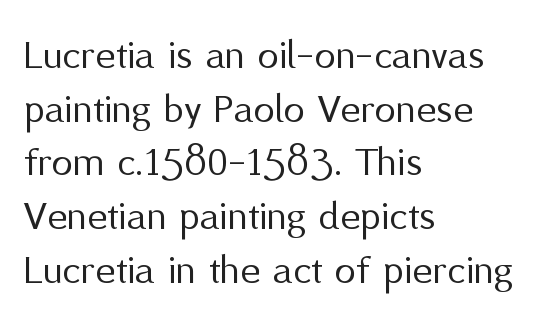
{"serif": "no", "italic": "no", "bold": "no", "weight": "regular", "width": "normal", "stroke_contrast": "medium", "x_height": "medium", "monospaced": "no", "underline": "no", "align": "left", "line_spacing": "normal", "line_spacing_ratio": 1.25, "letter_spacing": "normal", "letter_spacing_em": 0.0, "glyph_px": 43}
